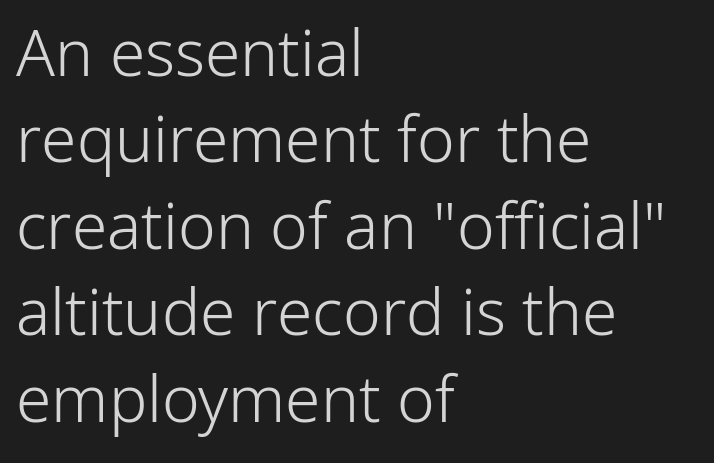
The image shows 64 px light sans-serif type, upright; set left-aligned, normal line spacing (1.35x), normal letter spacing, not underlined; low stroke contrast and a medium x-height.
